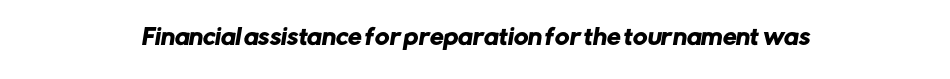
{"underline": "no", "align": "center", "letter_spacing": "normal", "letter_spacing_em": 0.0, "glyph_px": 22}
